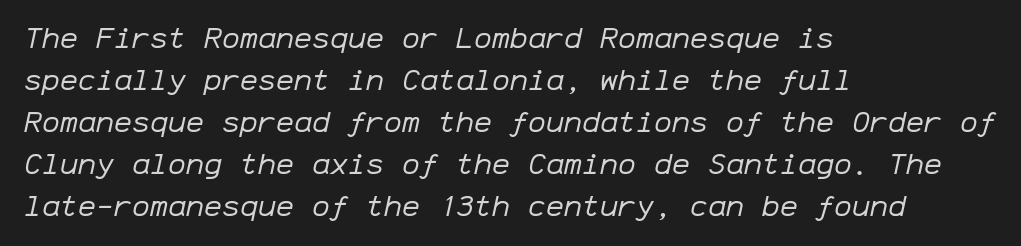
{"italic": "yes", "lean": "right", "slant_degrees": 12, "bold": "no", "weight": "regular", "width": "normal", "stroke_contrast": "low", "x_height": "medium", "monospaced": "yes", "underline": "no", "align": "left", "line_spacing": "normal", "line_spacing_ratio": 1.4, "letter_spacing": "normal", "letter_spacing_em": 0.0, "glyph_px": 30}
